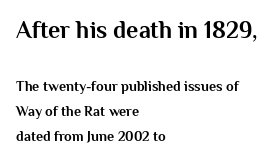
{"italic": "no", "bold": "yes", "underline": "no", "align": "left", "line_spacing_ratio": 1.78, "letter_spacing": "normal", "letter_spacing_em": 0.0, "larger_block": "first", "size_ratio": 1.71, "glyph_px": 24}
